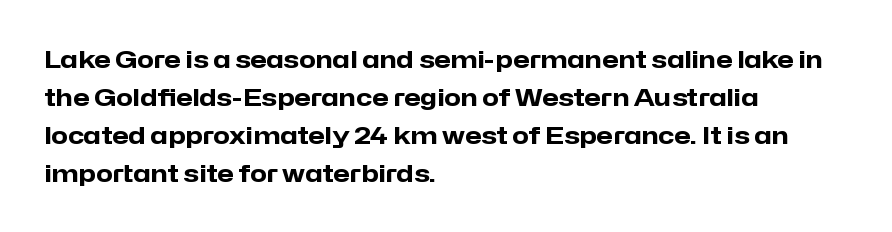
Q: Is the text bold? A: Yes.
Q: Is the text italic (slanted)? A: No, it is upright.
Q: Is the text underlined? A: No.
Q: How is the paragraph aligned? A: Left-aligned.
Q: Is the spacing between letters normal or unusually wide? A: Normal.
Q: Is the spacing between lines tight, normal or loose? A: Normal.
